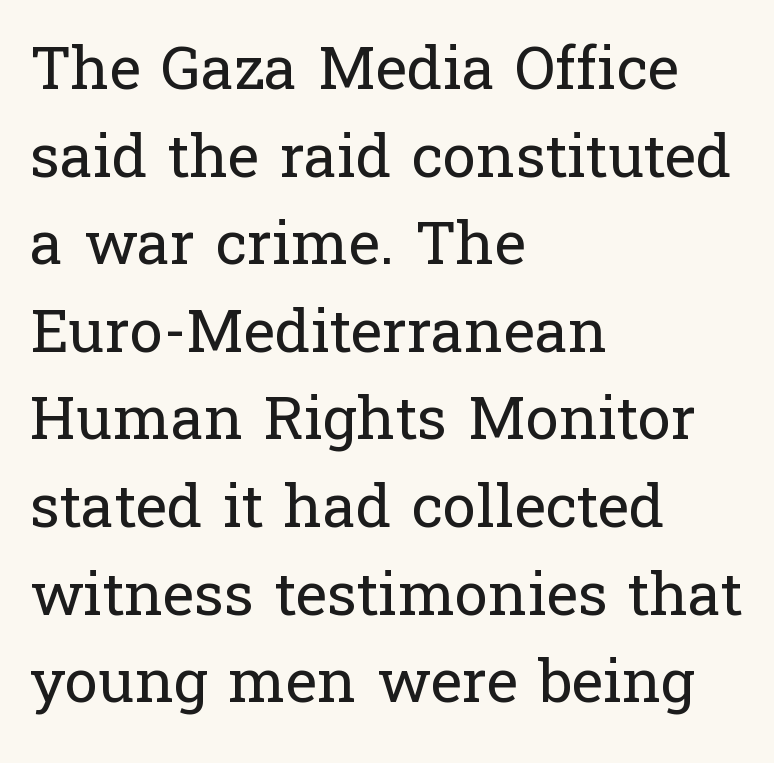
These lines were composed using upright roman letters. Bold? No — there's no thickening of the strokes. Does extra space separate the letters? No, they use regular spacing. Bare-footed words on every line.
